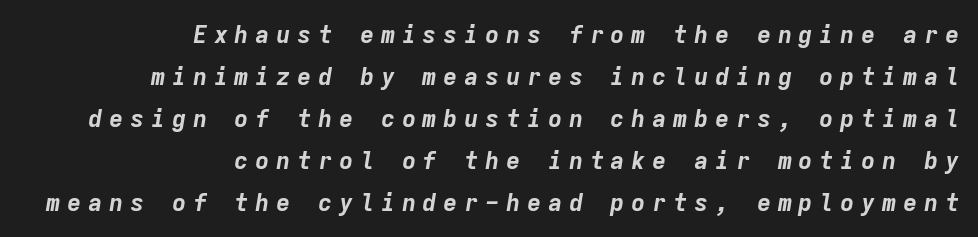
{"italic": "yes", "lean": "right", "slant_degrees": 9, "bold": "yes", "underline": "no", "align": "right", "line_spacing_ratio": 1.75, "letter_spacing": "wide", "letter_spacing_em": 0.27, "glyph_px": 24}
